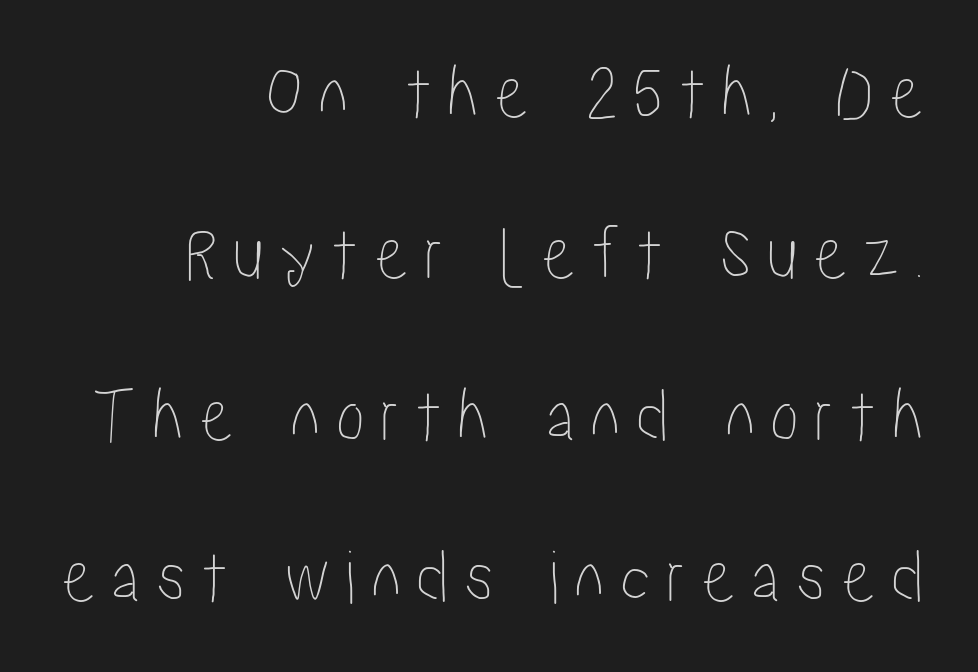
You could not count columns in this text — the font is proportionally spaced. Vertical spacing — loose. Designer's note — italics off, roman on. A clean baseline with only descenders dipping below it. This rendering uses right alignment, leaving the left contour irregular.
